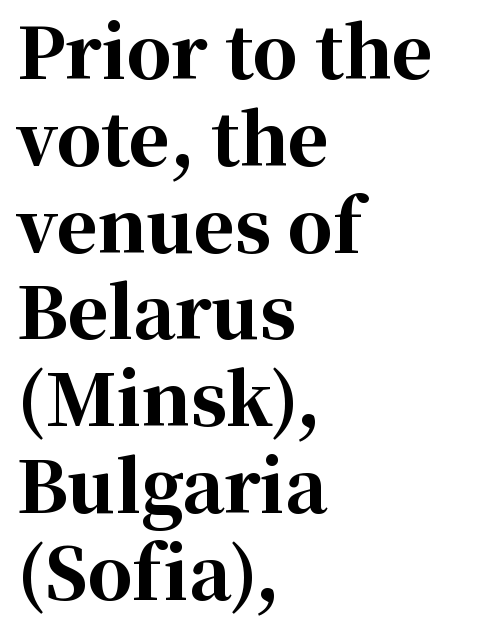
Each word holds together tightly as a unit, with standard inter-letter gaps. Rule under the text: the space is simply empty. Quick note: not italic, upright. This sample is left-justified, so line endings fall wherever the words run out.
